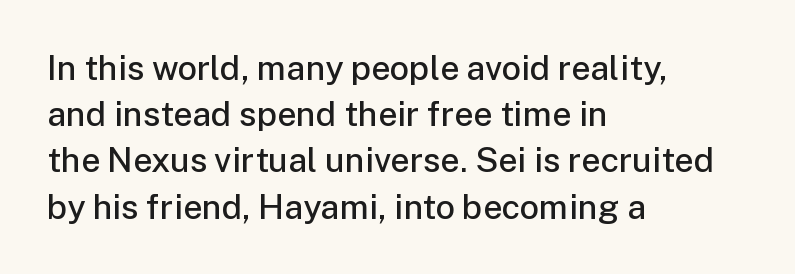
The image shows 34 px semibold sans-serif type, upright; set left-aligned, normal line spacing (1.36x), normal letter spacing, not underlined; low stroke contrast and a medium x-height.
